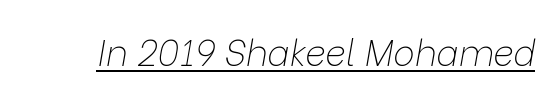
The image shows 36 px thin type, italic (leaning right); set normal letter spacing, underlined; low stroke contrast and a medium x-height.
